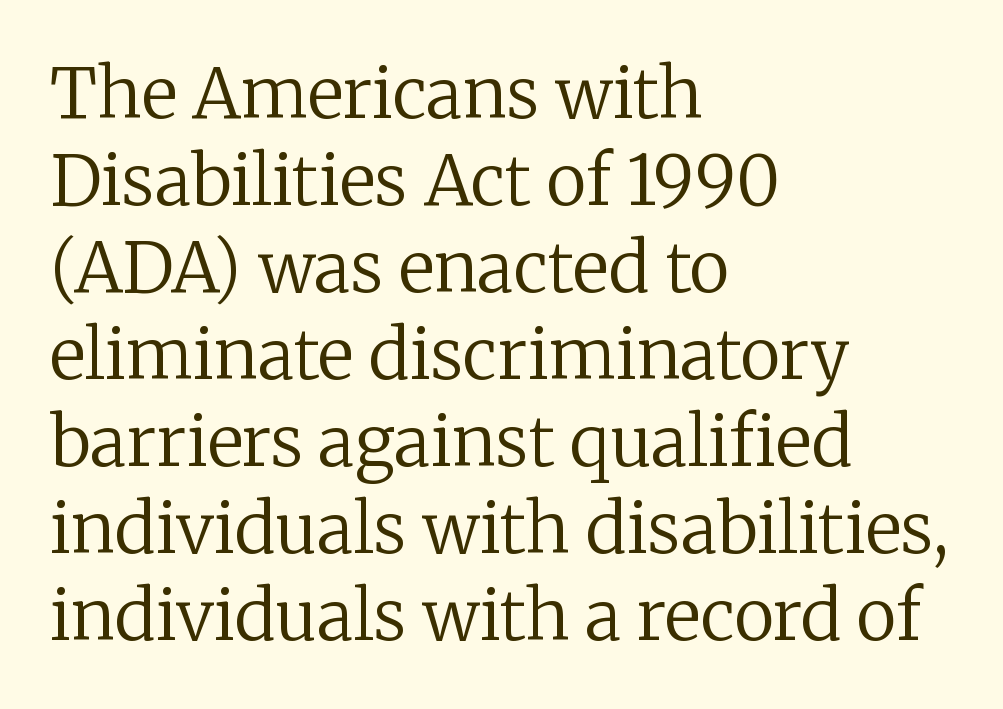
Is the stroke heavy? The answer is a plain regular-or-lighter. Old-style or modern, the face here clearly has serifs. A bare baseline throughout the passage. Tracking here is standard; glyphs follow each other at the usual distance. Characters remain perfectly vertical along every line.
